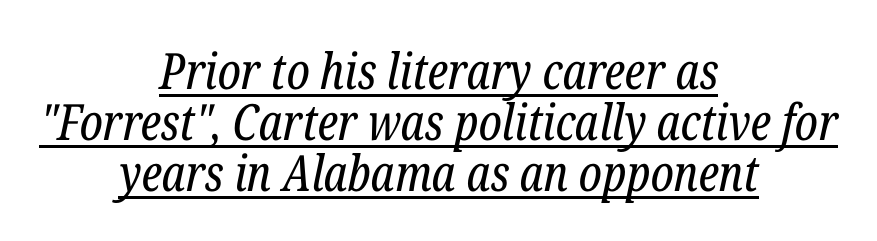
The image shows 50 px regular-weight, condensed serif type, italic (leaning right); set centered, tight line spacing (1.02x), normal letter spacing, underlined; low stroke contrast and a medium x-height.
